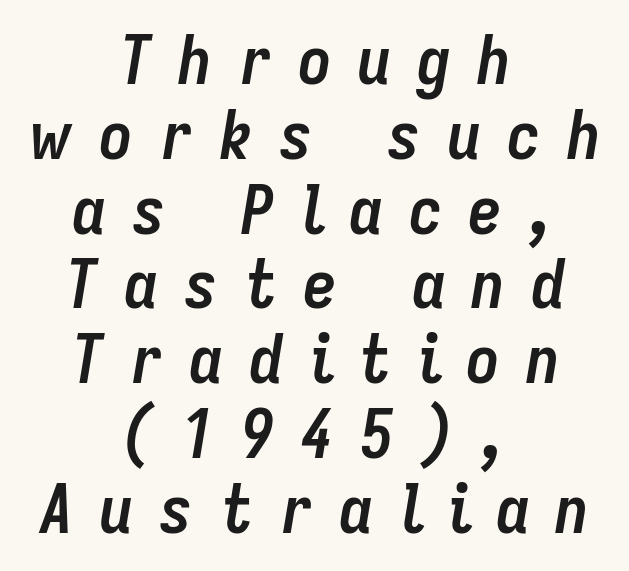
The image shows 68 px semibold, condensed type, italic (leaning right); set centered, tight line spacing (1.1x), unusually wide letter spacing (+0.38 em), not underlined; low stroke contrast and a medium x-height.
